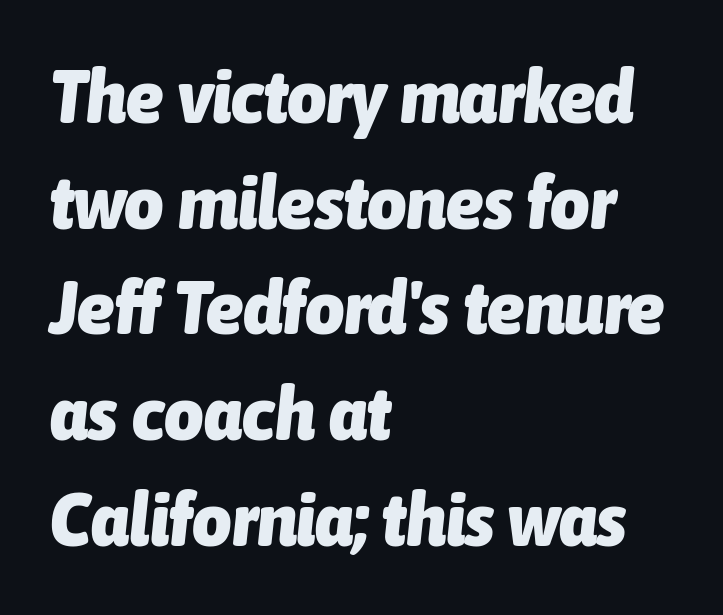
The image shows 76 px heavy, condensed type, italic (leaning right); set left-aligned, normal line spacing (1.39x), normal letter spacing, not underlined; low stroke contrast and a medium x-height.
